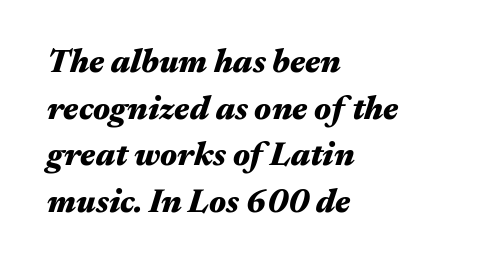
The image shows 33 px heavy, wide type, italic (leaning right); set left-aligned, normal line spacing (1.41x), normal letter spacing, not underlined; medium stroke contrast and a medium x-height.
